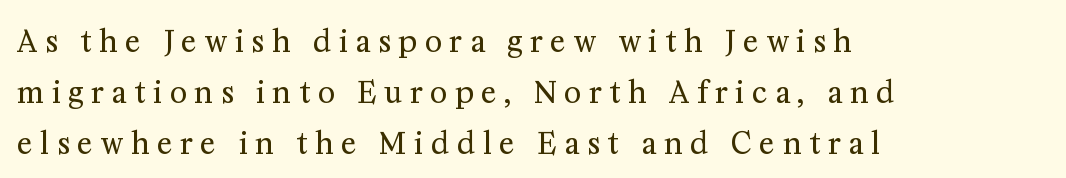
{"serif": "yes", "italic": "no", "bold": "no", "weight": "regular", "width": "normal", "stroke_contrast": "medium", "x_height": "medium", "monospaced": "no", "underline": "no", "align": "left", "line_spacing_ratio": 1.76, "letter_spacing": "wide", "letter_spacing_em": 0.27, "glyph_px": 29}
